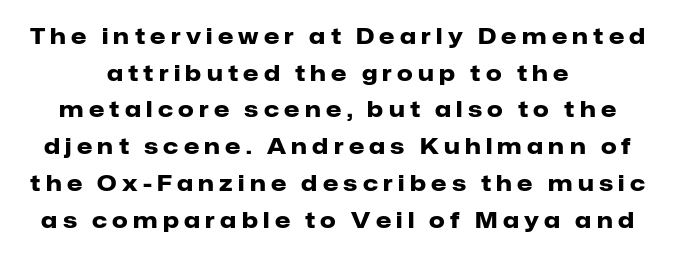
{"italic": "no", "bold": "yes", "underline": "no", "align": "center", "line_spacing": "normal", "line_spacing_ratio": 1.67, "letter_spacing": "wide", "letter_spacing_em": 0.24, "glyph_px": 22}
